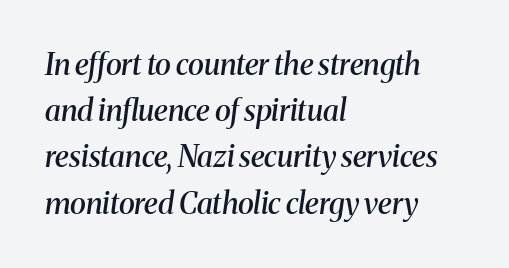
{"serif": "yes", "italic": "yes", "lean": "right", "slant_degrees": 8, "bold": "semi", "weight": "semibold", "width": "normal", "stroke_contrast": "medium", "x_height": "medium", "monospaced": "no", "underline": "no", "align": "left", "line_spacing": "normal", "line_spacing_ratio": 1.54, "letter_spacing": "normal", "letter_spacing_em": 0.0, "glyph_px": 30}
